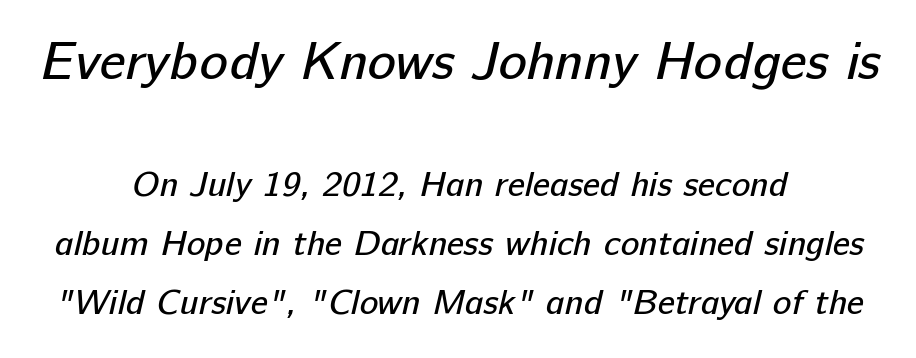
The image shows 53 px regular-weight sans-serif type; set centered, normal line spacing (1.69x), normal letter spacing, not underlined; the first (top) block is 1.51x larger; low stroke contrast and a medium x-height.
